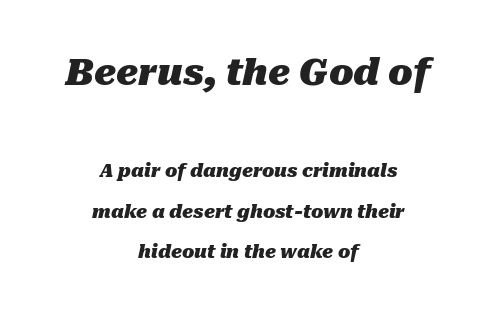
The image shows 36 px heavy type, italic (leaning right); set centered, loose line spacing (2.24x), normal letter spacing, not underlined; the first (top) block is 2.0x larger; medium stroke contrast and a medium x-height.
